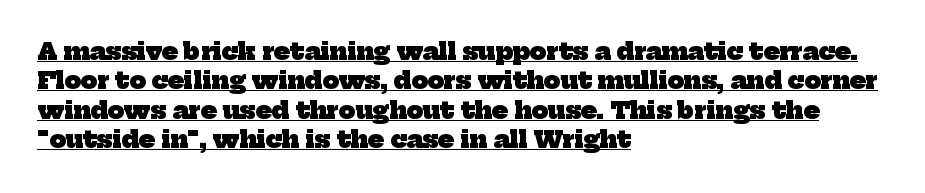
Q: Is the text bold? A: Yes.
Q: Is the text underlined? A: Yes.
Q: How is the paragraph aligned? A: Left-aligned.
Q: Is the spacing between letters normal or unusually wide? A: Normal.
Q: Is the spacing between lines tight, normal or loose? A: Normal.
